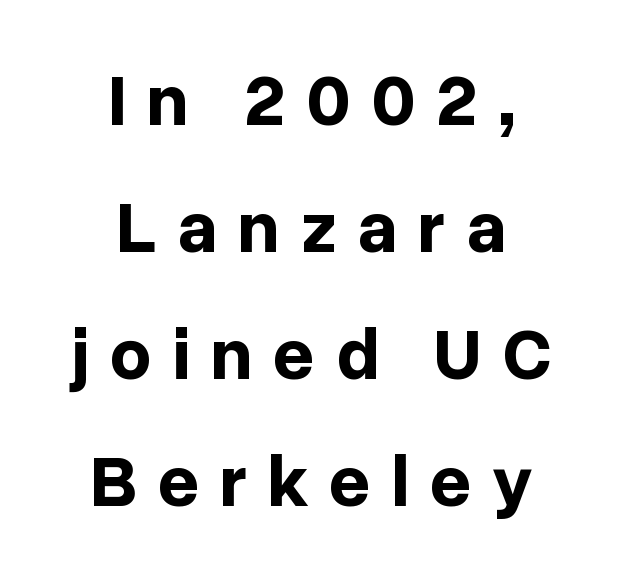
Loose tracking; the words dissolve into strings of separated letters. Honestly, there is no underline to notice here at all. The characters look thick and weighty, a clear bold. You could not count columns in this text — the font is proportionally spaced. A sans-serif font was chosen for this passage.
